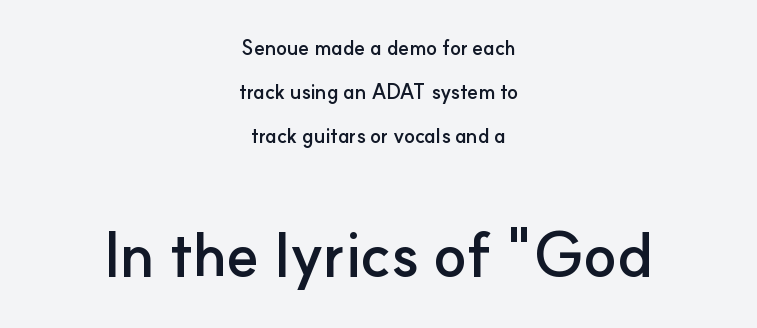
{"serif": "no", "italic": "no", "bold": "yes", "weight": "semibold", "width": "normal", "stroke_contrast": "low", "x_height": "small", "monospaced": "no", "underline": "no", "align": "center", "line_spacing": "loose", "line_spacing_ratio": 2.19, "letter_spacing": "normal", "letter_spacing_em": 0.0, "larger_block": "second", "size_ratio": 3.05, "glyph_px": 61}
